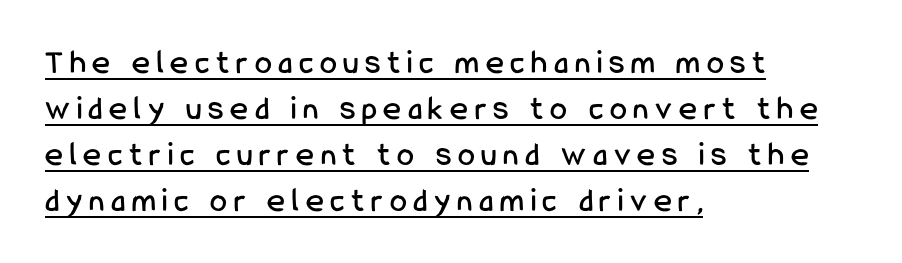
The image shows 34 px condensed sans-serif type, upright; set left-aligned, normal line spacing (1.35x), unusually wide letter spacing (+0.2 em), underlined; low stroke contrast and a medium x-height.
